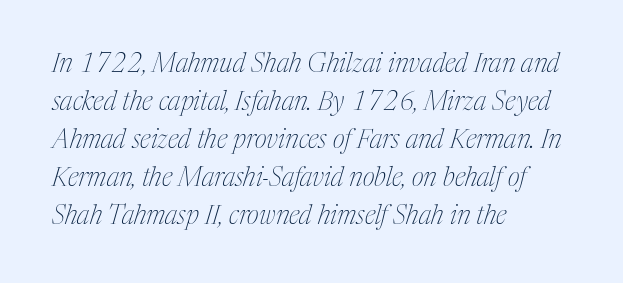
The image shows 26 px text type, italic (leaning right); set left-aligned, normal line spacing (1.46x), normal letter spacing, not underlined.
